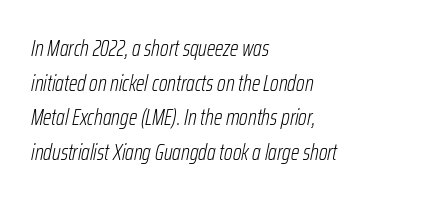
Q: Is the text bold? A: No.
Q: Is the text italic (slanted)? A: Yes, it leans right by about 12 degrees.
Q: Is the text underlined? A: No.
Q: How is the paragraph aligned? A: Left-aligned.
Q: Is the spacing between letters normal or unusually wide? A: Normal.
Q: Is the spacing between lines tight, normal or loose? A: Normal.
